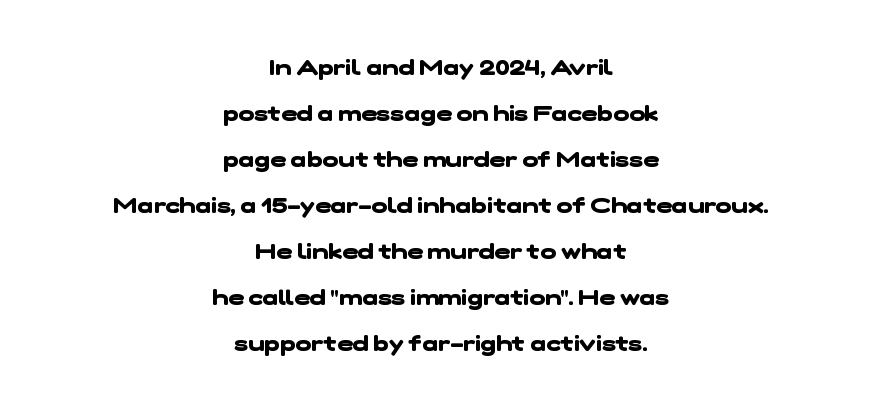
Q: Is the text bold? A: Yes.
Q: Is the text underlined? A: No.
Q: How is the paragraph aligned? A: Centered.
Q: Is the spacing between letters normal or unusually wide? A: Normal.
Q: Is the spacing between lines tight, normal or loose? A: Loose.
